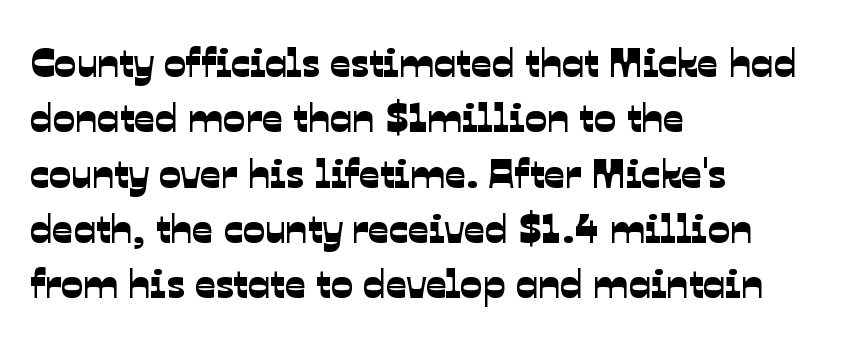
The image shows 41 px sans-serif type; set left-aligned, normal line spacing (1.35x), normal letter spacing, not underlined; low stroke contrast and a medium x-height.
